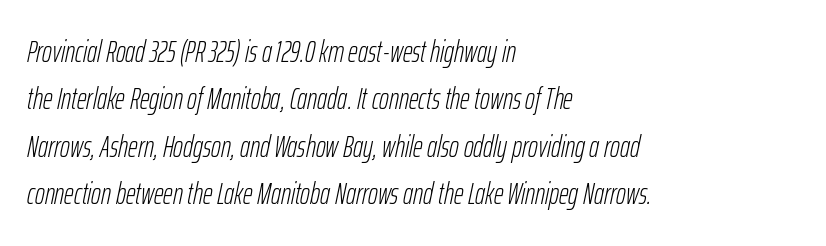
{"italic": "yes", "lean": "right", "slant_degrees": 12, "bold": "no", "weight": "light", "width": "condensed", "stroke_contrast": "low", "x_height": "medium", "monospaced": "no", "underline": "no", "align": "left", "line_spacing": "normal", "line_spacing_ratio": 1.58, "letter_spacing": "normal", "letter_spacing_em": 0.0, "glyph_px": 30}
